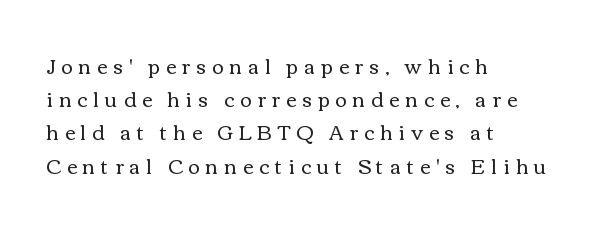
Style check: upright. Caption: expanded tracking, letters set apart. On a weight scale, this lands at 450 or below. No word sits above an underline. The vertical gap from one line to the next is medium. Line starts are locked; line ends wander.
